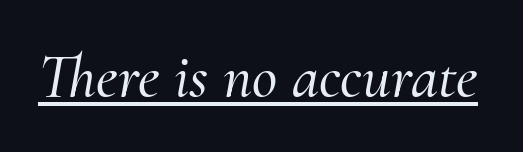
The passage shown leans; its letterforms are oblique. Looks like regular typesetting: each glyph gets only the width it needs. What kind of face is this? One with serifs. Underlined type.
